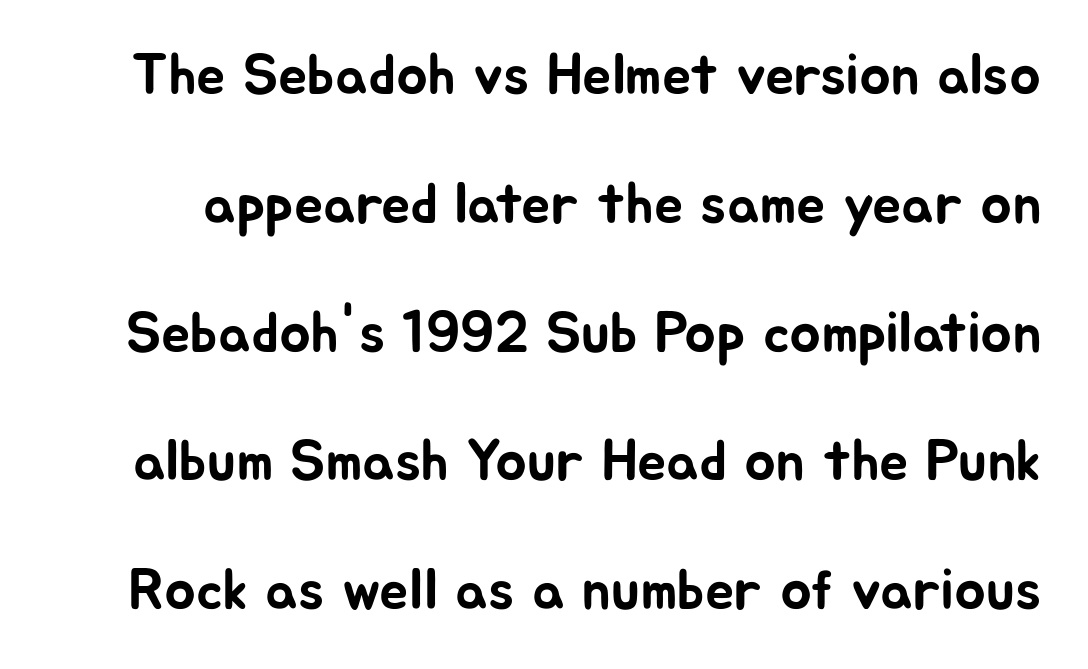
The image shows 58 px sans-serif type, upright; set loose line spacing (2.22x), normal letter spacing, not underlined; low stroke contrast and a medium x-height.
